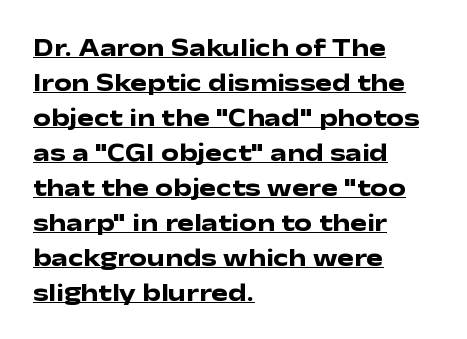
Quick note: underline on. Observe the ordinary spacing: letters are neighbours, not strangers. Baseline-to-baseline distance is the conventional proportion of letter height. In terms of posture, this sample is upright. Typographic density is high because the face is bold. A classic flush-left, rag-right setting is used for this passage.
